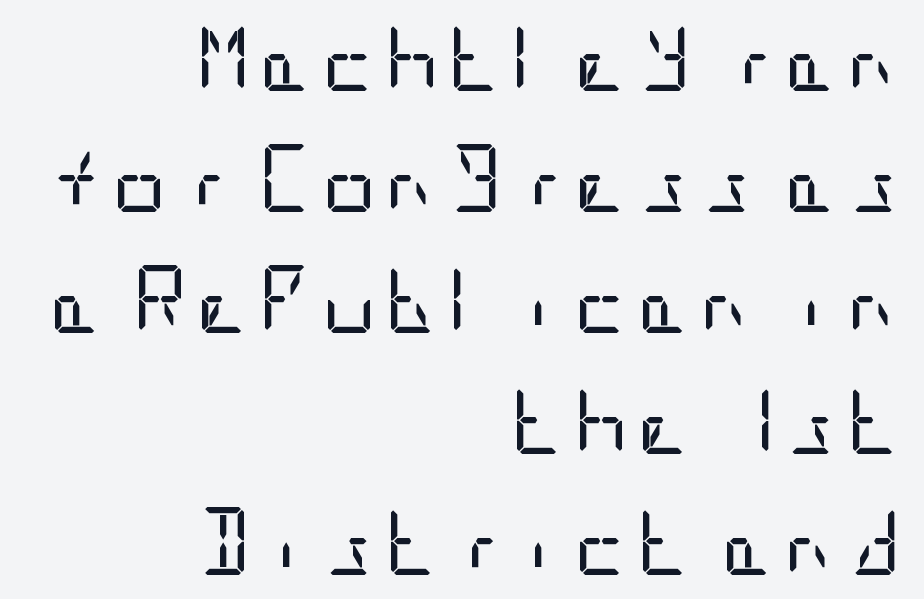
{"serif": "no", "italic": "no", "bold": "no", "weight": "regular", "width": "condensed", "stroke_contrast": "low", "x_height": "large", "underline": "no", "align": "right", "line_spacing_ratio": 1.78, "glyph_px": 68}
